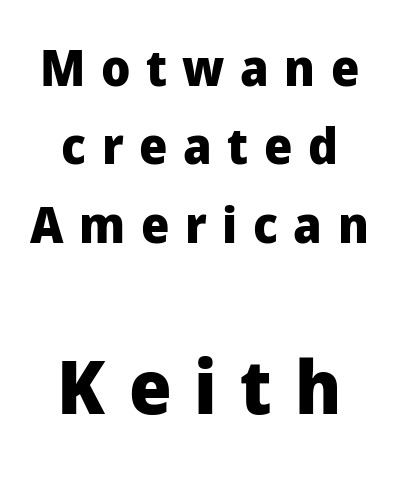
Q: Is the text bold? A: Yes.
Q: Is the text italic (slanted)? A: No, it is upright.
Q: Is the typeface a serif or a sans-serif typeface? A: Sans-serif.
Q: Is the text underlined? A: No.
Q: How is the paragraph aligned? A: Centered.
Q: Is the spacing between letters normal or unusually wide? A: Unusually wide.
Q: Is the spacing between lines tight, normal or loose? A: Normal.
Q: Which block of text is set in a larger size, the first (top) or the second (bottom)? A: The second (bottom) one.
Q: Width (condensed, normal, or wide)? A: Normal.
Q: Stroke contrast? A: Low.
Q: x-height? A: Medium.
Q: Monospaced? A: No.
